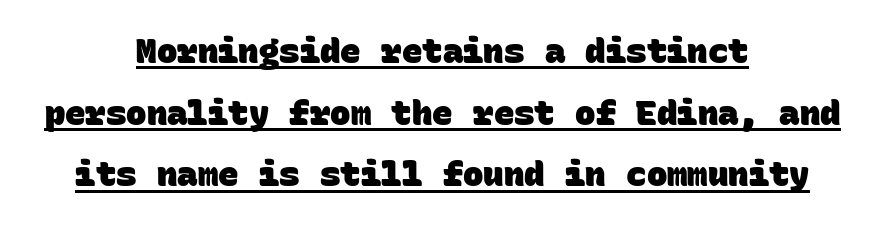
Every character here occupies the same horizontal width, giving the sample a typewriter-like rhythm. The text block is weighted toward neither margin, spreading evenly from the middle. Note: no serifs on the glyphs. Caption: lettering with a line underneath.
